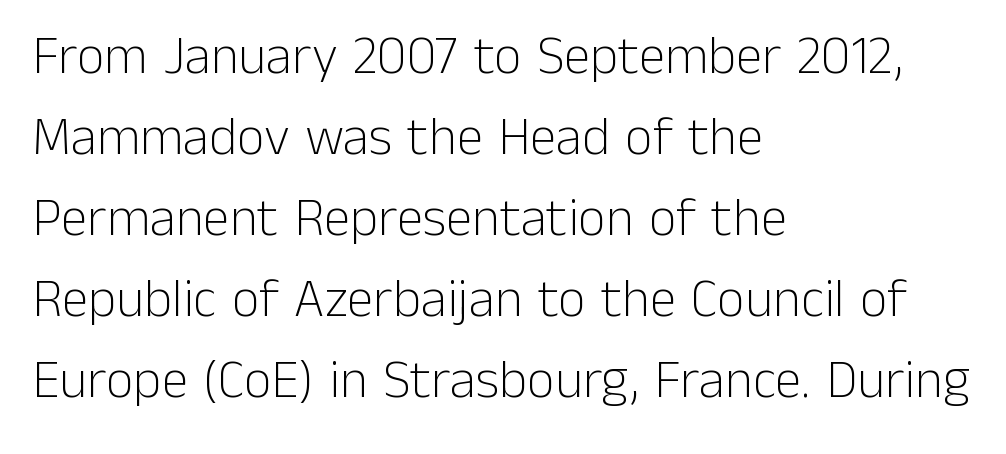
The image shows 54 px light sans-serif type, upright; set left-aligned, normal line spacing (1.5x), normal letter spacing, not underlined; low stroke contrast and a medium x-height.
